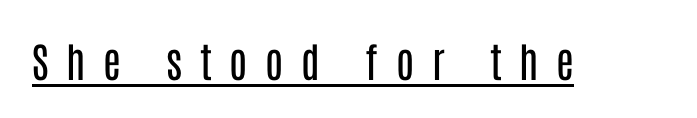
Q: Is the text bold? A: No.
Q: Is the text italic (slanted)? A: No, it is upright.
Q: Is the typeface a serif or a sans-serif typeface? A: Sans-serif.
Q: Is the text underlined? A: Yes.
Q: Is the spacing between letters normal or unusually wide? A: Unusually wide.
Q: Width (condensed, normal, or wide)? A: Condensed.
Q: Stroke contrast? A: Low.
Q: x-height? A: Large.
Q: Monospaced? A: No.
